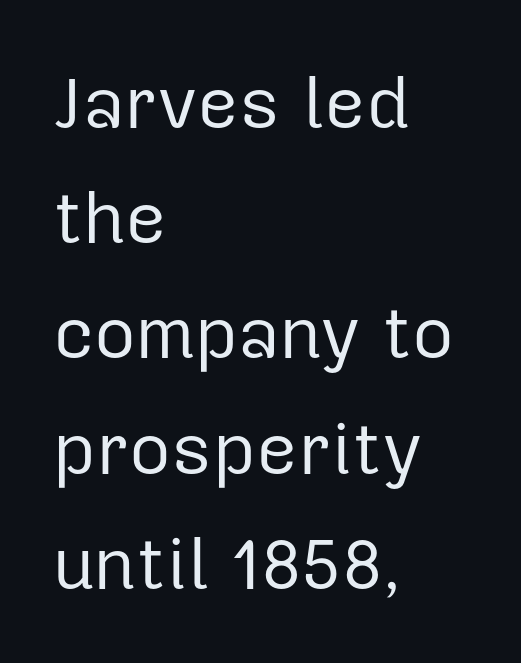
Each letter keeps its own natural width here, so spacing adapts to shape. This rendering features lettering with no underline. The rag falls on the right side of this text block. Typographically, this falls in the sans-serif category.
